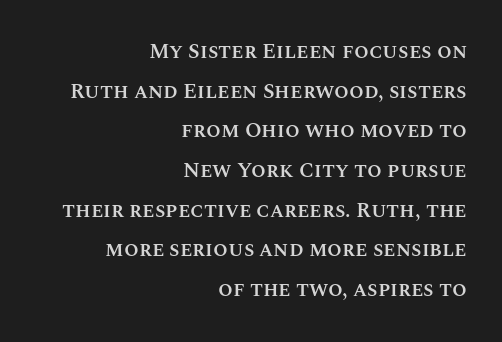
Every stem runs plumb, perpendicular to the baseline. Just letters on the line, the space beneath them empty. The sample has been set in demibold, a notch under bold. What stands out about the letter spacing? Nothing — it is the standard amount. Typeset ragged left — the right edge is the straight one.
